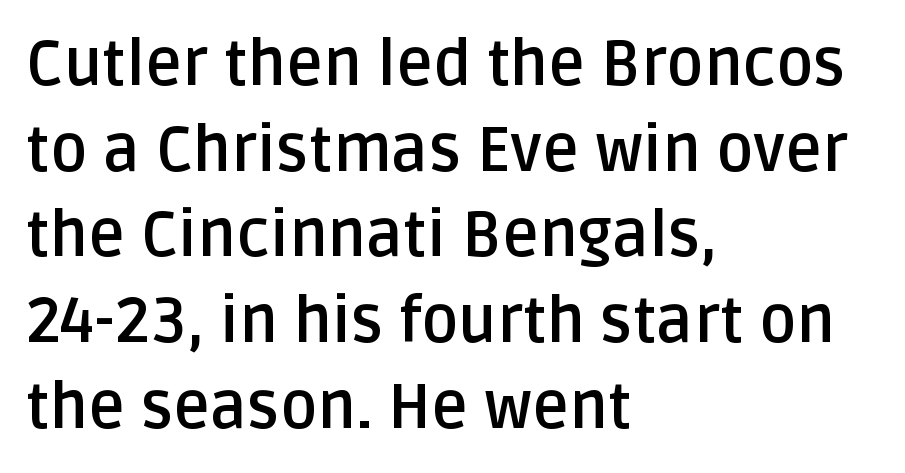
The image shows 63 px semibold sans-serif type, upright; set left-aligned, normal line spacing (1.36x), normal letter spacing, not underlined; low stroke contrast and a large x-height.
